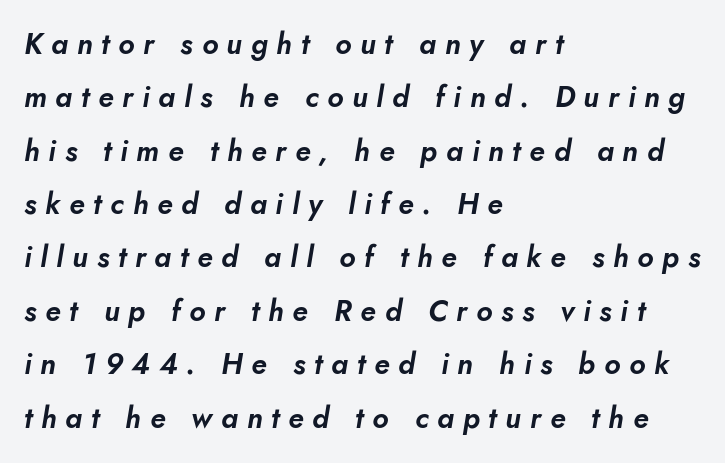
Q: Is the text italic (slanted)? A: Yes, it leans right by about 10 degrees.
Q: Is the text underlined? A: No.
Q: How is the paragraph aligned? A: Left-aligned.
Q: Is the spacing between letters normal or unusually wide? A: Unusually wide.
Q: Width (condensed, normal, or wide)? A: Normal.
Q: Stroke contrast? A: Low.
Q: x-height? A: Small.
Q: Monospaced? A: No.
